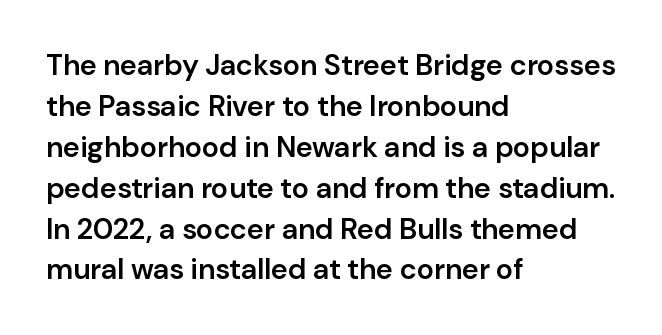
{"serif": "no", "italic": "no", "bold": "semi", "weight": "semibold", "width": "normal", "stroke_contrast": "low", "x_height": "medium", "monospaced": "no", "underline": "no", "align": "left", "line_spacing": "normal", "line_spacing_ratio": 1.41, "letter_spacing": "normal", "letter_spacing_em": 0.0, "glyph_px": 29}
